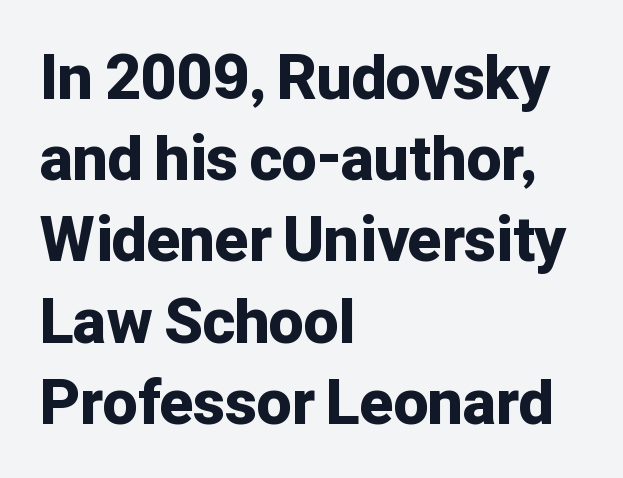
{"serif": "no", "italic": "no", "bold": "yes", "weight": "bold", "width": "normal", "stroke_contrast": "low", "x_height": "medium", "monospaced": "no", "underline": "no", "align": "left", "line_spacing": "normal", "line_spacing_ratio": 1.31, "letter_spacing": "normal", "letter_spacing_em": 0.0, "glyph_px": 62}
